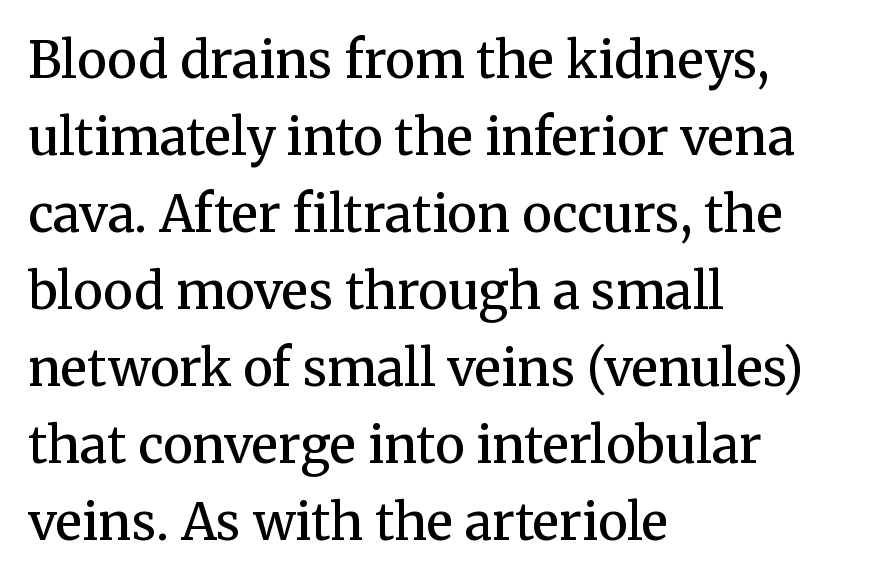
Q: Is the text bold? A: Semi-bold.
Q: Is the text italic (slanted)? A: No, it is upright.
Q: Is the typeface a serif or a sans-serif typeface? A: Serif.
Q: Is the text underlined? A: No.
Q: How is the paragraph aligned? A: Left-aligned.
Q: Is the spacing between letters normal or unusually wide? A: Normal.
Q: Is the spacing between lines tight, normal or loose? A: Normal.
Q: Width (condensed, normal, or wide)? A: Normal.
Q: Stroke contrast? A: Medium.
Q: x-height? A: Medium.
Q: Monospaced? A: No.
